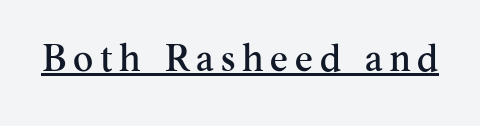
Q: Is the text italic (slanted)? A: No, it is upright.
Q: Is the typeface a serif or a sans-serif typeface? A: Serif.
Q: Is the text underlined? A: Yes.
Q: Width (condensed, normal, or wide)? A: Normal.
Q: Stroke contrast? A: Medium.
Q: x-height? A: Small.
Q: Monospaced? A: No.
